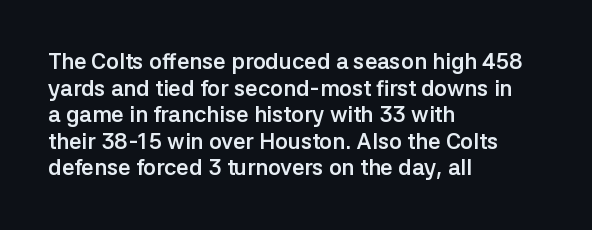
{"italic": "no", "bold": "yes", "underline": "no", "align": "left", "line_spacing_ratio": 1.21, "letter_spacing": "normal", "letter_spacing_em": 0.0, "glyph_px": 22}
